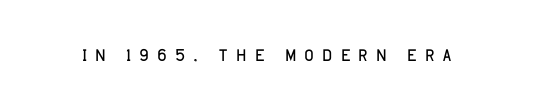
Q: Is the text bold? A: No.
Q: Is the text italic (slanted)? A: No, it is upright.
Q: Is the text underlined? A: No.
Q: Is the spacing between letters normal or unusually wide? A: Unusually wide.
